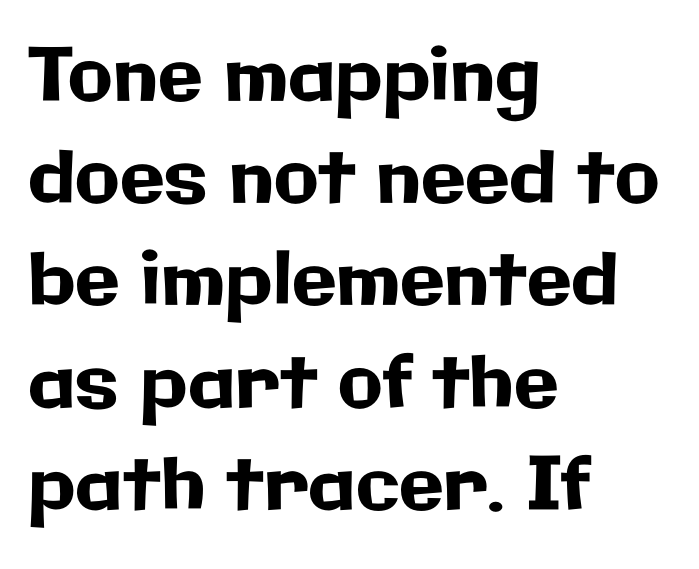
{"serif": "no", "italic": "no", "width": "normal", "stroke_contrast": "low", "x_height": "medium", "monospaced": "no", "underline": "no", "align": "left", "line_spacing": "normal", "line_spacing_ratio": 1.4, "letter_spacing": "normal", "letter_spacing_em": 0.0, "glyph_px": 73}
